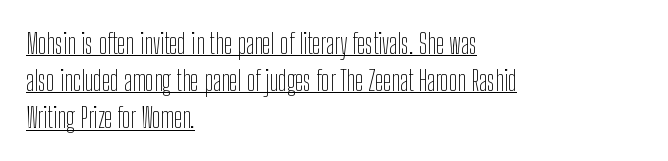
Q: Is the text bold? A: No.
Q: Is the text italic (slanted)? A: No, it is upright.
Q: Is the typeface a serif or a sans-serif typeface? A: Sans-serif.
Q: Is the text underlined? A: Yes.
Q: How is the paragraph aligned? A: Left-aligned.
Q: Is the spacing between letters normal or unusually wide? A: Normal.
Q: Is the spacing between lines tight, normal or loose? A: Normal.
Q: Width (condensed, normal, or wide)? A: Condensed.
Q: Stroke contrast? A: Low.
Q: x-height? A: Medium.
Q: Monospaced? A: No.
